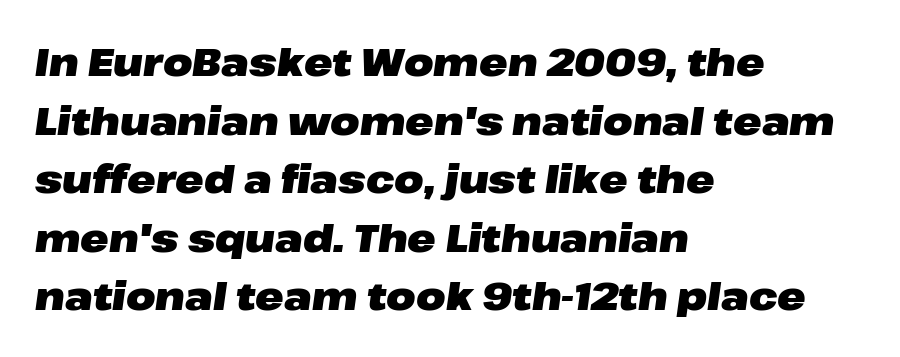
Q: Is the text bold? A: Yes.
Q: Is the text italic (slanted)? A: Yes, it leans right by about 8 degrees.
Q: Is the text underlined? A: No.
Q: How is the paragraph aligned? A: Left-aligned.
Q: Is the spacing between letters normal or unusually wide? A: Normal.
Q: Is the spacing between lines tight, normal or loose? A: Normal.
Q: Width (condensed, normal, or wide)? A: Wide.
Q: Stroke contrast? A: Low.
Q: x-height? A: Medium.
Q: Monospaced? A: No.
